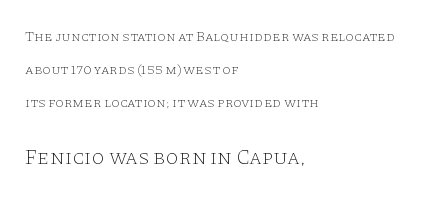
The image shows 21 px text type, upright; set left-aligned, loose line spacing (2.34x), normal letter spacing, not underlined; the second (bottom) block is 1.5x larger.
